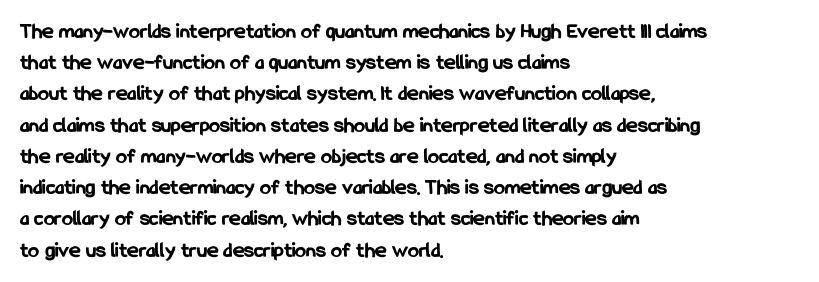
In CSS terms this would be text-align: left. Baseline-to-baseline distance is the conventional proportion of letter height. Notice how the stems are strictly vertical — no italics here. The space beneath each line is pristine and unruled. Spacing between characters is what you'd get straight out of the box. The passage shown is emphatically bold.
